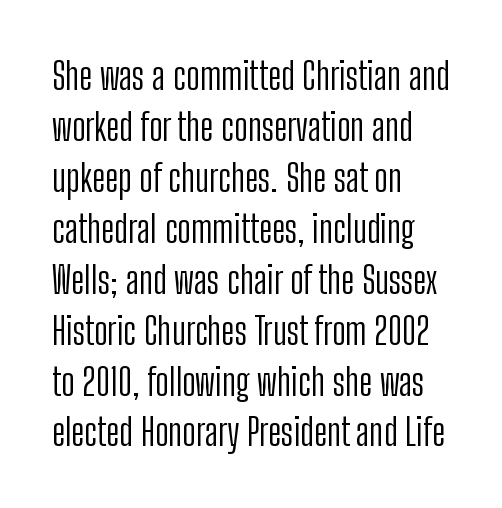
{"serif": "no", "italic": "no", "bold": "no", "weight": "light", "width": "condensed", "stroke_contrast": "low", "x_height": "medium", "monospaced": "no", "underline": "no", "align": "left", "line_spacing": "normal", "line_spacing_ratio": 1.34, "letter_spacing": "normal", "letter_spacing_em": 0.0, "glyph_px": 38}
